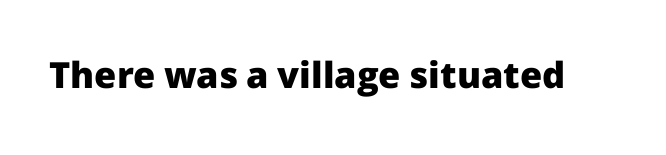
The image shows 36 px heavy sans-serif type, upright; set normal letter spacing, not underlined; low stroke contrast and a medium x-height.
